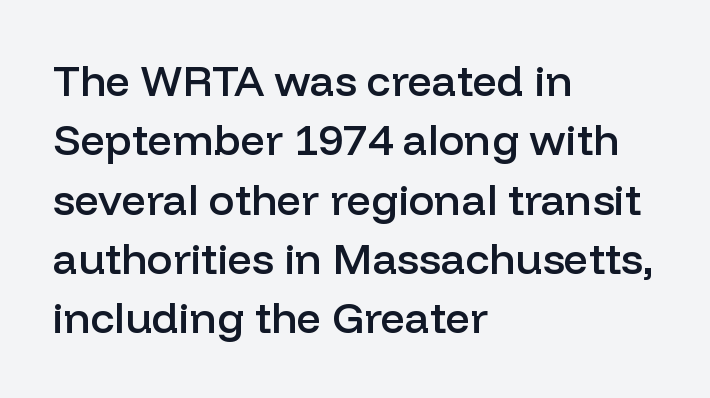
Q: Is the text bold? A: Semi-bold.
Q: Is the text italic (slanted)? A: No, it is upright.
Q: Is the typeface a serif or a sans-serif typeface? A: Sans-serif.
Q: Is the text underlined? A: No.
Q: How is the paragraph aligned? A: Left-aligned.
Q: Is the spacing between letters normal or unusually wide? A: Normal.
Q: Is the spacing between lines tight, normal or loose? A: Normal.
Q: Width (condensed, normal, or wide)? A: Normal.
Q: Stroke contrast? A: Low.
Q: x-height? A: Medium.
Q: Monospaced? A: No.
